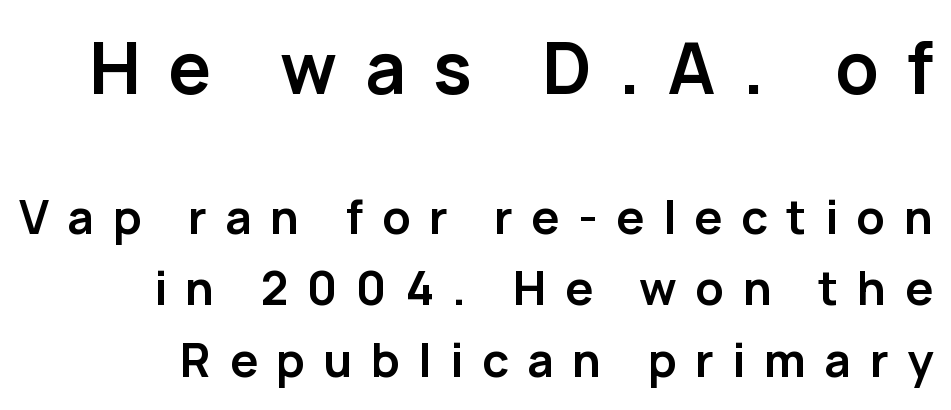
Q: Is the text bold? A: Yes.
Q: Is the text italic (slanted)? A: No, it is upright.
Q: Is the typeface a serif or a sans-serif typeface? A: Sans-serif.
Q: Is the text underlined? A: No.
Q: Is the spacing between letters normal or unusually wide? A: Unusually wide.
Q: Is the spacing between lines tight, normal or loose? A: Normal.
Q: Which block of text is set in a larger size, the first (top) or the second (bottom)? A: The first (top) one.
Q: Width (condensed, normal, or wide)? A: Normal.
Q: Stroke contrast? A: Low.
Q: x-height? A: Medium.
Q: Monospaced? A: No.
